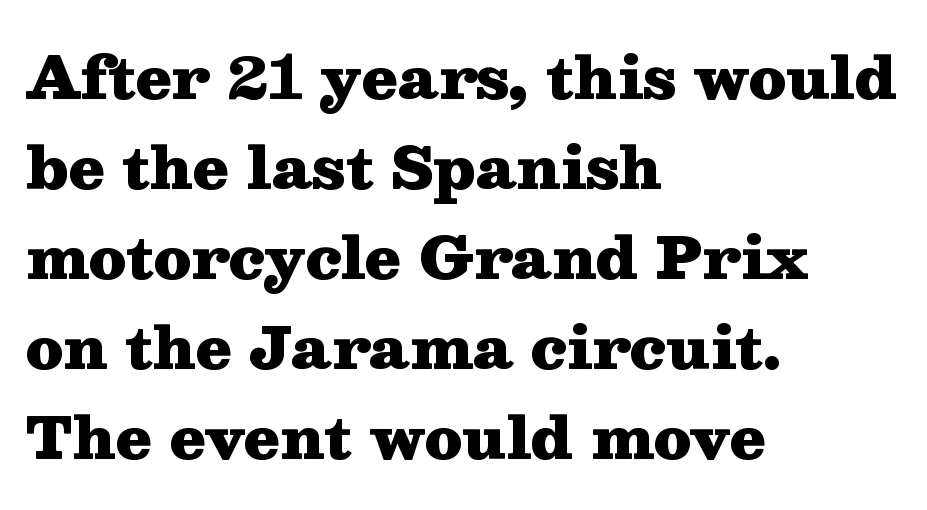
The image shows 58 px heavy, wide serif type, upright; set left-aligned, normal line spacing (1.55x), normal letter spacing, not underlined; medium stroke contrast and a medium x-height.
